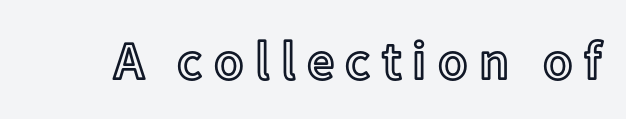
{"italic": "no", "width": "normal", "x_height": "medium", "monospaced": "no", "underline": "no", "letter_spacing": "wide", "letter_spacing_em": 0.21, "glyph_px": 54}
